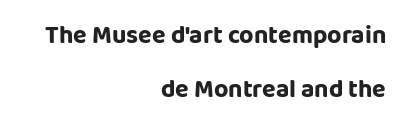
Q: Is the text bold? A: Yes.
Q: Is the text italic (slanted)? A: No, it is upright.
Q: Is the text underlined? A: No.
Q: How is the paragraph aligned? A: Right-aligned.
Q: Is the spacing between letters normal or unusually wide? A: Normal.
Q: Is the spacing between lines tight, normal or loose? A: Loose.
